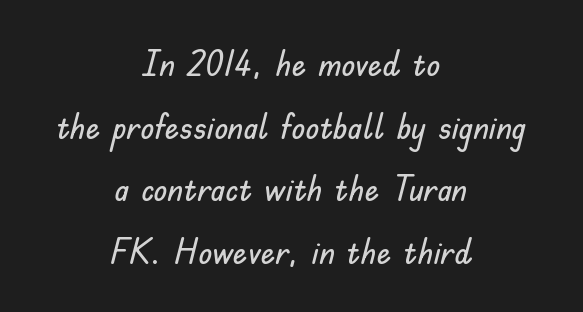
The rendering positions every line midway between the sides. Characters follow at the spacing the type designer built in. The words here are not underlined. A typesetter would call this proportional, since set widths differ per character. This sample uses a sans-serif face.
